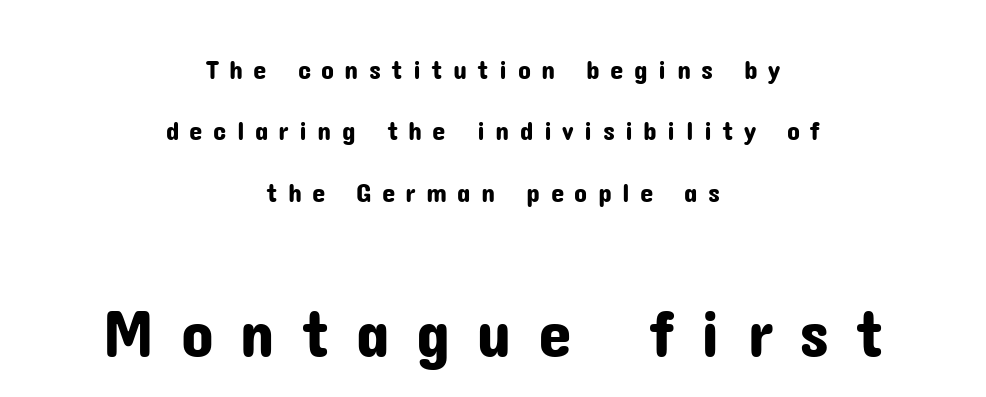
Q: Is the text italic (slanted)? A: No, it is upright.
Q: Is the typeface a serif or a sans-serif typeface? A: Sans-serif.
Q: Is the text underlined? A: No.
Q: How is the paragraph aligned? A: Centered.
Q: Is the spacing between letters normal or unusually wide? A: Unusually wide.
Q: Is the spacing between lines tight, normal or loose? A: Loose.
Q: Which block of text is set in a larger size, the first (top) or the second (bottom)? A: The second (bottom) one.
Q: Width (condensed, normal, or wide)? A: Normal.
Q: Stroke contrast? A: Low.
Q: x-height? A: Medium.
Q: Monospaced? A: No.
